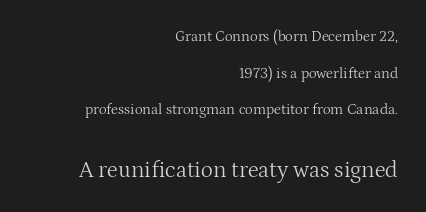
Q: Is the text bold? A: No.
Q: Is the text italic (slanted)? A: No, it is upright.
Q: Is the text underlined? A: No.
Q: How is the paragraph aligned? A: Right-aligned.
Q: Is the spacing between letters normal or unusually wide? A: Normal.
Q: Is the spacing between lines tight, normal or loose? A: Loose.
Q: Which block of text is set in a larger size, the first (top) or the second (bottom)? A: The second (bottom) one.
